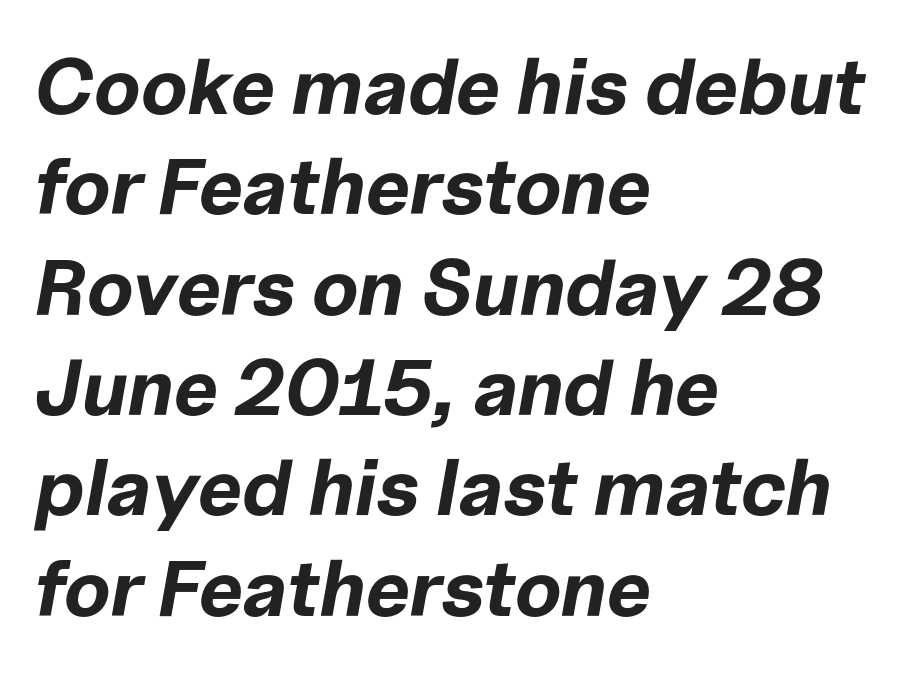
The image shows 79 px bold type, italic (leaning right); set left-aligned, normal line spacing (1.27x), normal letter spacing, not underlined; low stroke contrast and a medium x-height.
